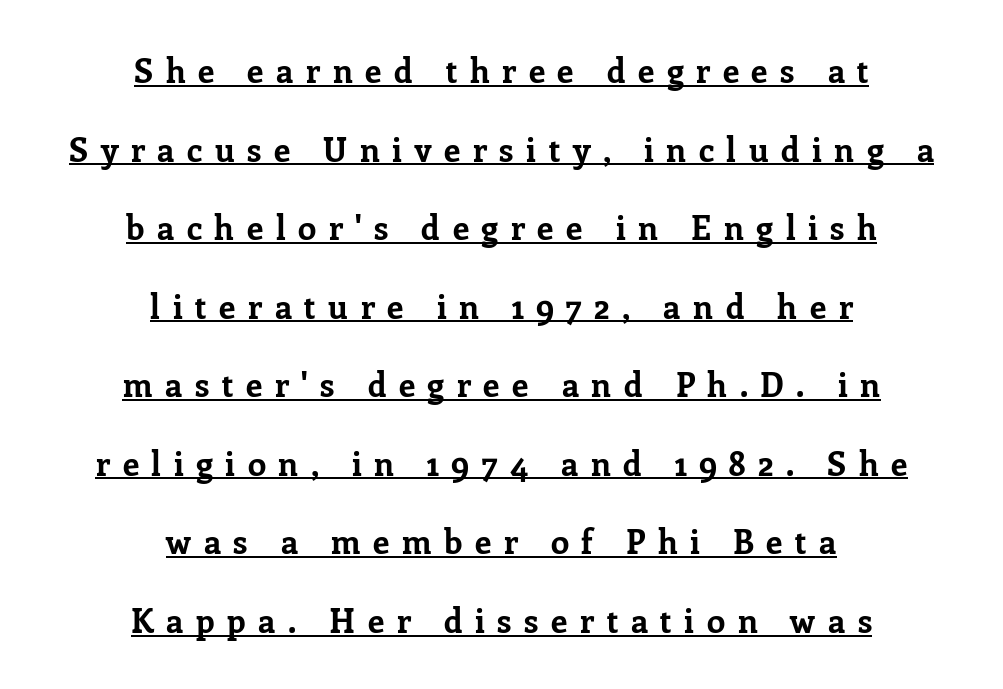
{"serif": "yes", "italic": "no", "bold": "yes", "weight": "bold", "width": "normal", "stroke_contrast": "low", "x_height": "medium", "monospaced": "no", "underline": "yes", "align": "center", "line_spacing": "loose", "line_spacing_ratio": 2.38, "letter_spacing": "wide", "letter_spacing_em": 0.38, "glyph_px": 33}
